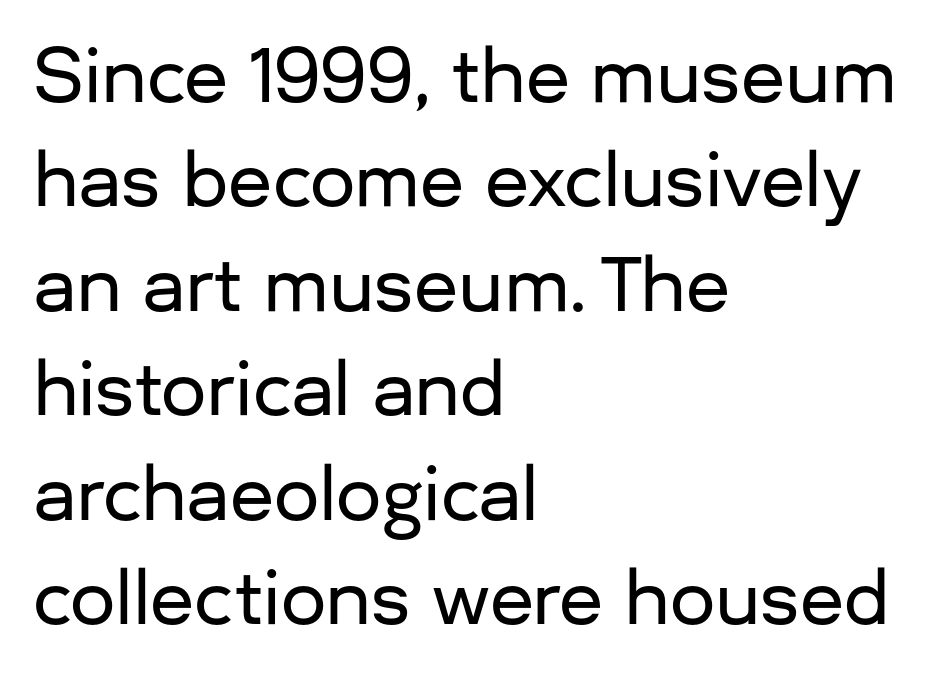
{"serif": "no", "italic": "no", "width": "normal", "stroke_contrast": "low", "x_height": "medium", "monospaced": "no", "underline": "no", "align": "left", "line_spacing": "normal", "line_spacing_ratio": 1.45, "letter_spacing": "normal", "letter_spacing_em": 0.0, "glyph_px": 72}
